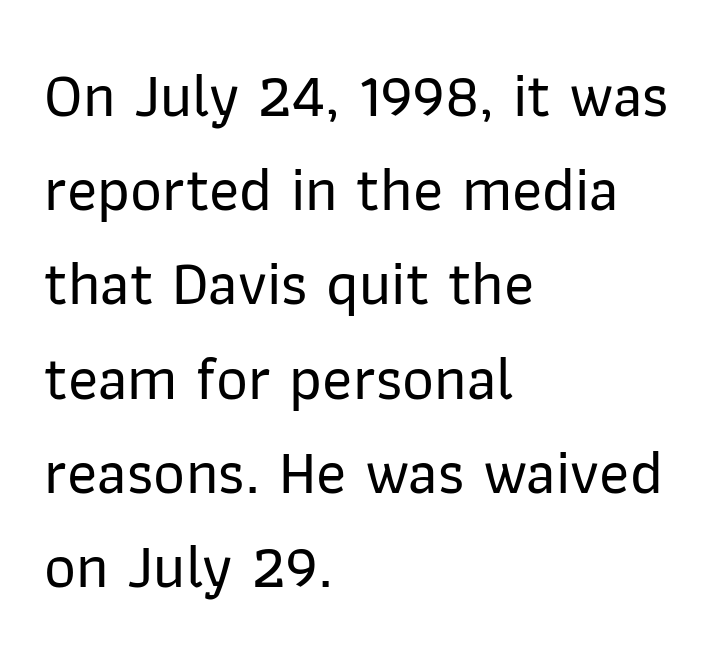
The image shows 62 px sans-serif type, upright; set left-aligned, normal line spacing (1.52x), normal letter spacing, not underlined; low stroke contrast and a medium x-height.
